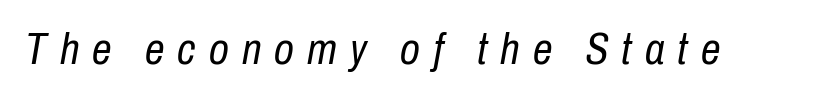
The image shows 44 px regular-weight, condensed type, italic (leaning right); set unusually wide letter spacing (+0.3 em), not underlined; low stroke contrast and a medium x-height.
